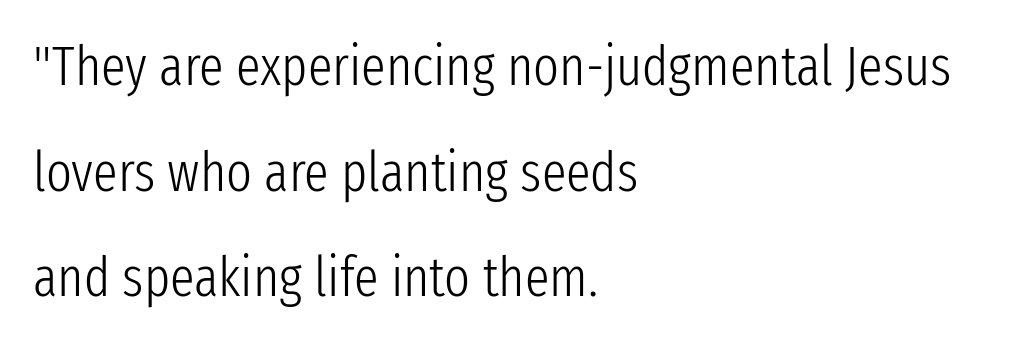
Q: Is the text bold? A: No.
Q: Is the text italic (slanted)? A: No, it is upright.
Q: Is the typeface a serif or a sans-serif typeface? A: Sans-serif.
Q: Is the text underlined? A: No.
Q: How is the paragraph aligned? A: Left-aligned.
Q: Is the spacing between letters normal or unusually wide? A: Normal.
Q: Is the spacing between lines tight, normal or loose? A: Loose.
Q: Width (condensed, normal, or wide)? A: Condensed.
Q: Stroke contrast? A: Low.
Q: x-height? A: Medium.
Q: Monospaced? A: No.
